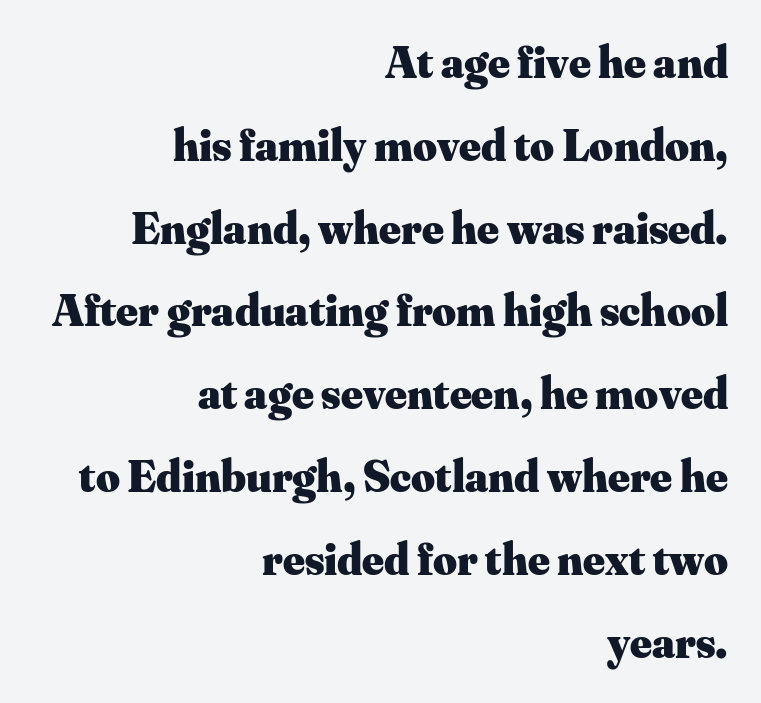
The image shows 46 px heavy serif type, upright; set right-aligned, line spacing 1.8x, normal letter spacing, not underlined; medium stroke contrast and a small x-height.
